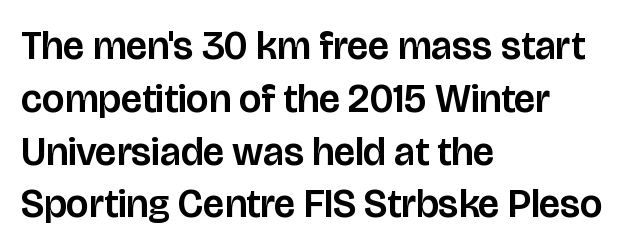
Q: Is the text italic (slanted)? A: No, it is upright.
Q: Is the typeface a serif or a sans-serif typeface? A: Sans-serif.
Q: Is the text underlined? A: No.
Q: How is the paragraph aligned? A: Left-aligned.
Q: Is the spacing between letters normal or unusually wide? A: Normal.
Q: Is the spacing between lines tight, normal or loose? A: Normal.
Q: Width (condensed, normal, or wide)? A: Normal.
Q: Stroke contrast? A: Low.
Q: x-height? A: Large.
Q: Monospaced? A: No.
